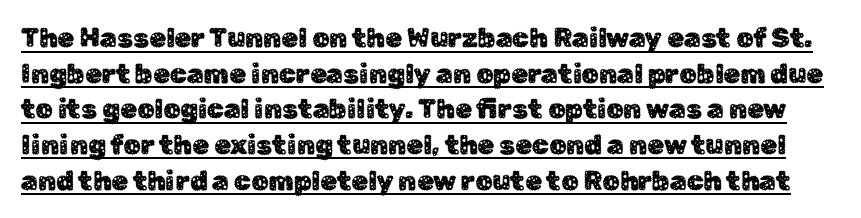
Q: Is the text italic (slanted)? A: No, it is upright.
Q: Is the text underlined? A: Yes.
Q: Is the spacing between letters normal or unusually wide? A: Normal.
Q: Is the spacing between lines tight, normal or loose? A: Normal.
